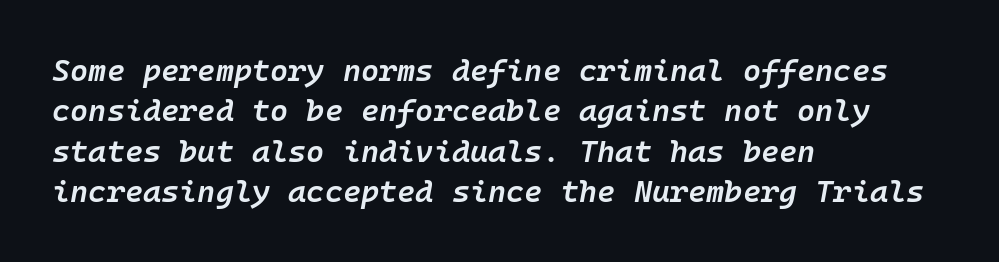
Q: Is the text bold? A: Semi-bold.
Q: Is the text italic (slanted)? A: Yes, it leans right by about 10 degrees.
Q: Is the text underlined? A: No.
Q: How is the paragraph aligned? A: Left-aligned.
Q: Is the spacing between letters normal or unusually wide? A: Normal.
Q: Is the spacing between lines tight, normal or loose? A: Normal.
Q: Width (condensed, normal, or wide)? A: Normal.
Q: Stroke contrast? A: Low.
Q: x-height? A: Medium.
Q: Monospaced? A: Yes.
